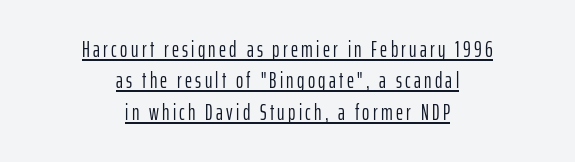
The typesetter has applied underlining to the passage shown. The letters look calm and open, with moderate or lighter stems. Summary of vertical rhythm: regular, with standard interline spacing. Do the letters lean? They stand straight. The compositor balanced each line on the midline.
